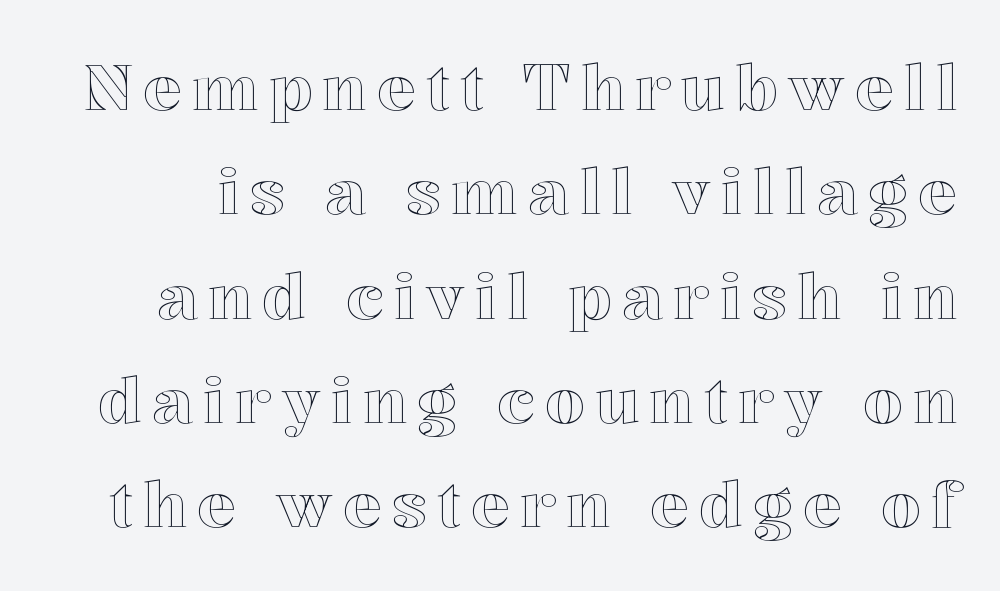
Q: Is the text italic (slanted)? A: No, it is upright.
Q: Is the text underlined? A: No.
Q: Is the spacing between lines tight, normal or loose? A: Normal.
Q: Width (condensed, normal, or wide)? A: Normal.
Q: x-height? A: Medium.
Q: Monospaced? A: No.
